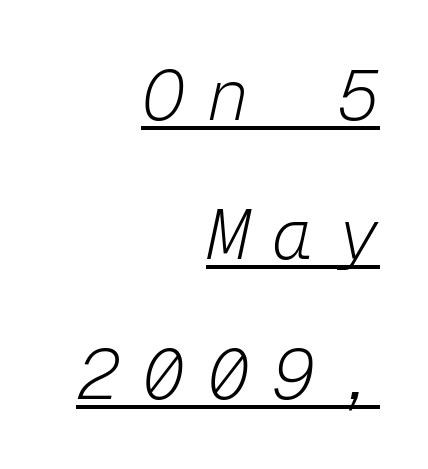
Alignment: flush right. The gaps between neighbouring characters are conspicuously large. Note the uniform advance width — an 'i' takes as much space as an 'm'. Is there much room between lines? Yes — plenty of vertical air separates them.
